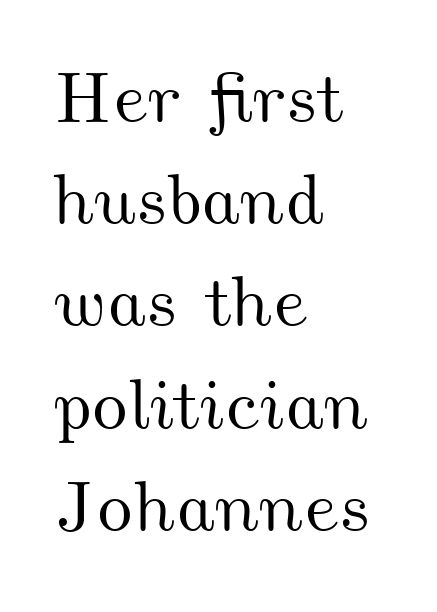
{"width": "wide", "stroke_contrast": "medium", "x_height": "small", "monospaced": "no", "underline": "no", "align": "left", "line_spacing": "normal", "line_spacing_ratio": 1.42, "letter_spacing": "normal", "letter_spacing_em": 0.0, "glyph_px": 72}
